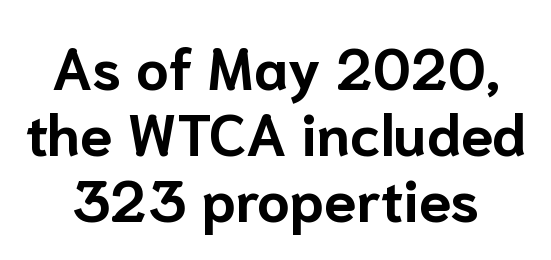
To sum up the face: it is a sans, with no serifs. The axis of the letterforms is exactly vertical. You could call the tracking neutral — neither tight nor loose. Every letter is thick-stroked: bold, no question. Quick note: interline space is minimal. The letters advance in unequal steps, a hallmark of proportional type.
